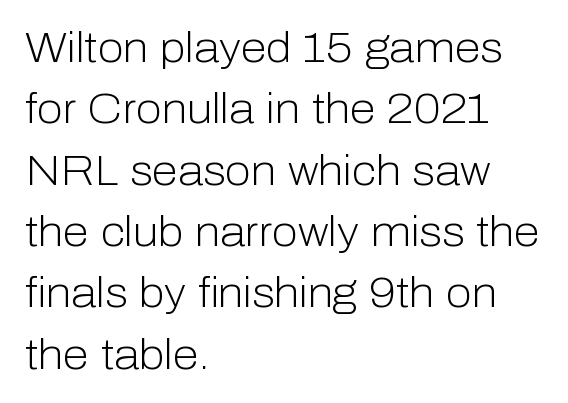
The image shows 42 px light sans-serif type, upright; set left-aligned, normal line spacing (1.46x), normal letter spacing, not underlined; low stroke contrast and a medium x-height.
